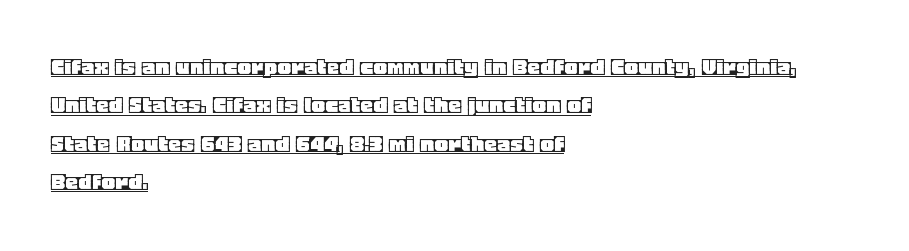
Here the glyphs are tracked normally, forming tight word shapes. Line beginnings align vertically; line endings do not. Do the letters lean? They stand straight. These lines sit exactly where default settings would place them. You can see a thin bar hugging the bottom of the glyphs.
